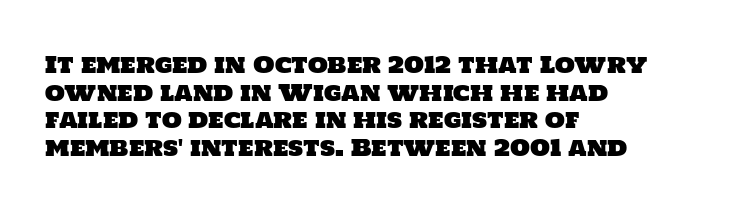
Q: Is the text underlined? A: No.
Q: How is the paragraph aligned? A: Left-aligned.
Q: Is the spacing between letters normal or unusually wide? A: Normal.
